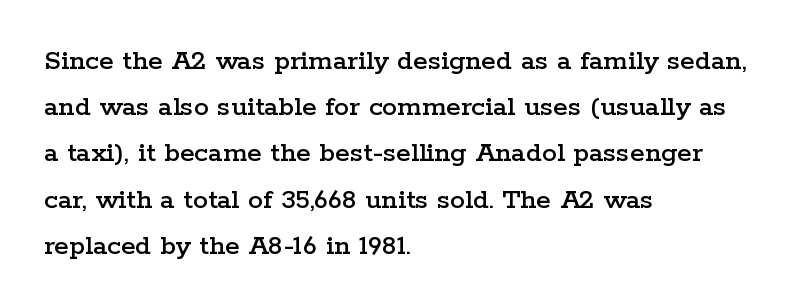
The passage is arranged the way most books set body copy — flush left. Spacing between characters is what you'd get straight out of the box. Is there much room between lines? A standard amount, neither cramped nor airy. These lines are rendered in a variable-pitch font.
